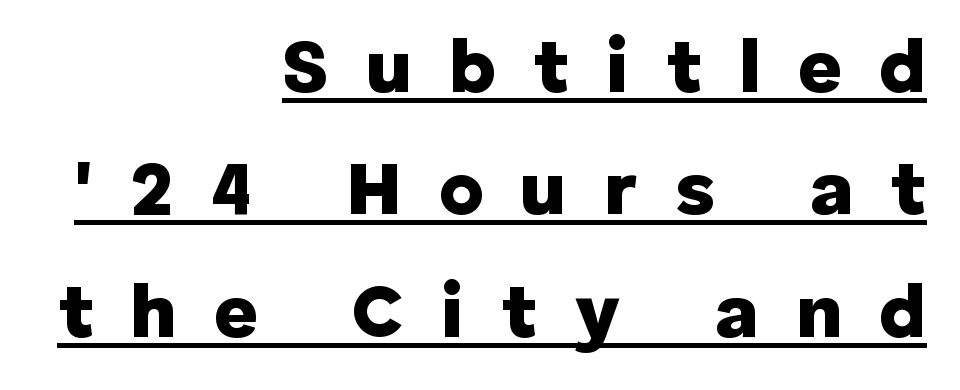
The image shows 76 px heavy sans-serif type, upright; set right-aligned, normal line spacing (1.61x), unusually wide letter spacing (+0.49 em), underlined; low stroke contrast and a medium x-height.
